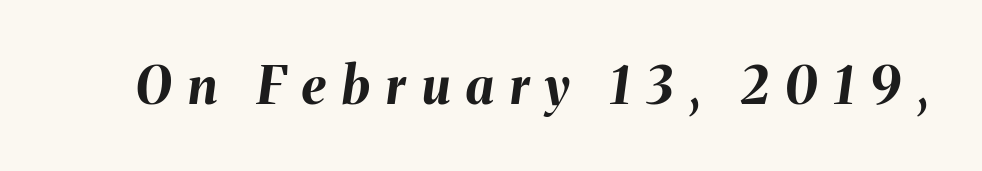
Q: Is the text bold? A: Yes.
Q: Is the text italic (slanted)? A: Yes, it leans right by about 8 degrees.
Q: Is the text underlined? A: No.
Q: Is the spacing between letters normal or unusually wide? A: Unusually wide.
Q: Width (condensed, normal, or wide)? A: Normal.
Q: Stroke contrast? A: Medium.
Q: x-height? A: Medium.
Q: Monospaced? A: No.
